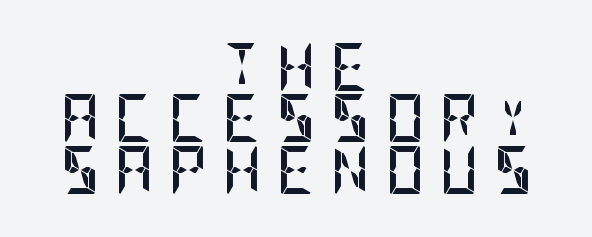
{"serif": "no", "italic": "no", "bold": "yes", "weight": "semibold", "width": "condensed", "stroke_contrast": "low", "x_height": "large", "underline": "no", "align": "center", "line_spacing": "tight", "line_spacing_ratio": 1.07, "letter_spacing": "wide", "letter_spacing_em": 0.31, "glyph_px": 48}
